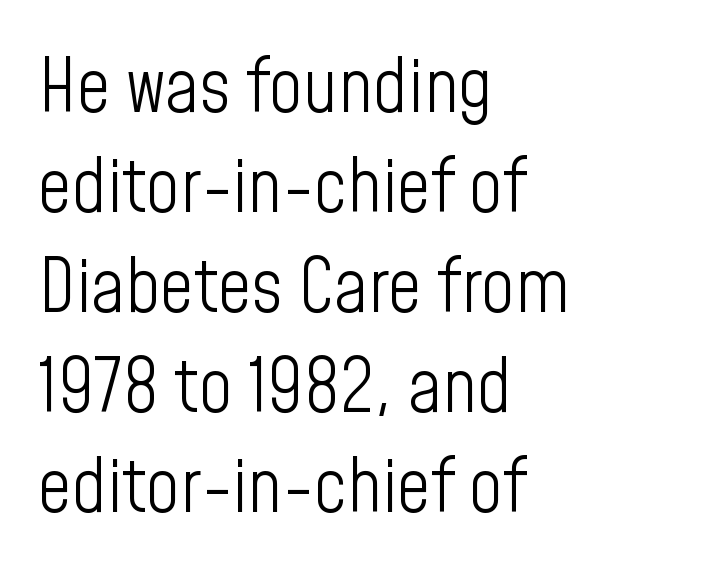
{"serif": "no", "italic": "no", "bold": "no", "weight": "light", "width": "condensed", "stroke_contrast": "low", "x_height": "medium", "monospaced": "no", "underline": "no", "align": "left", "line_spacing": "normal", "line_spacing_ratio": 1.35, "letter_spacing": "normal", "letter_spacing_em": 0.0, "glyph_px": 74}
